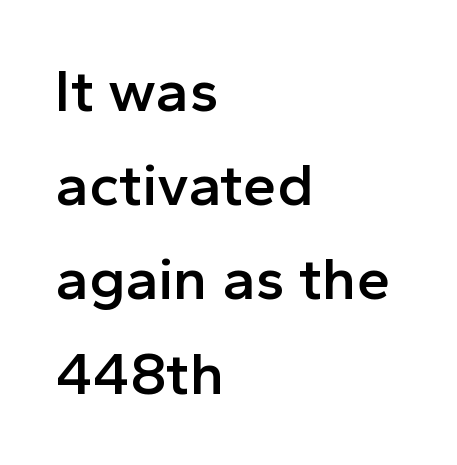
Inter-character spacing is left at the font's built-in metrics. The strokes are fattened partway — semibold, not bold. Teacher's note: observe the even left margin — that is flush-left alignment. The area under the type is left untouched. Type style note: lacks serifs.
